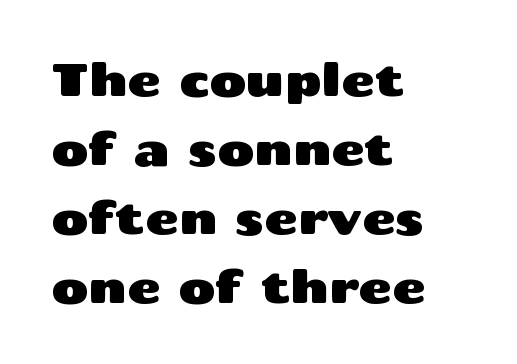
The image shows 45 px wide sans-serif type, upright; set left-aligned, normal line spacing (1.53x), normal letter spacing, not underlined; medium stroke contrast and a medium x-height.
